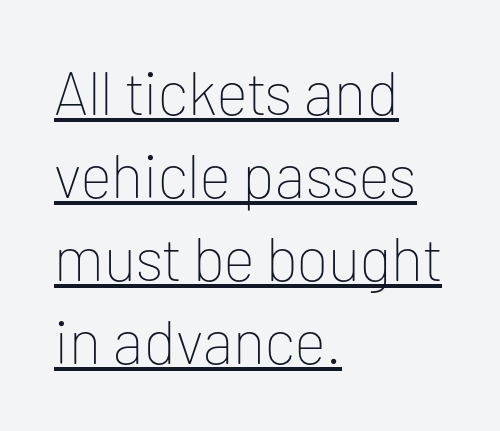
Italic: no, the glyphs are upright roman. Stroke mass is kept to a normal reading level or below. Caption: lettering with a line underneath. Character widths vary here, with narrow letters taking less room than wide ones. The passage shown is typeset with a sans-serif family. Leftover space on each line is placed entirely after the last word.
